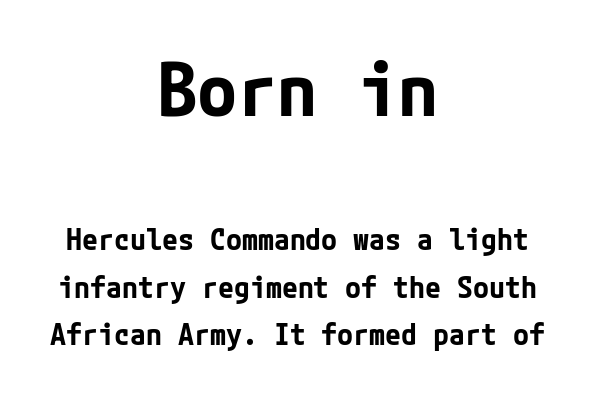
{"serif": "no", "italic": "no", "bold": "yes", "weight": "bold", "width": "normal", "stroke_contrast": "low", "x_height": "medium", "underline": "no", "align": "center", "line_spacing": "normal", "line_spacing_ratio": 1.64, "letter_spacing": "normal", "letter_spacing_em": 0.0, "larger_block": "first", "size_ratio": 2.52, "glyph_px": 73}
